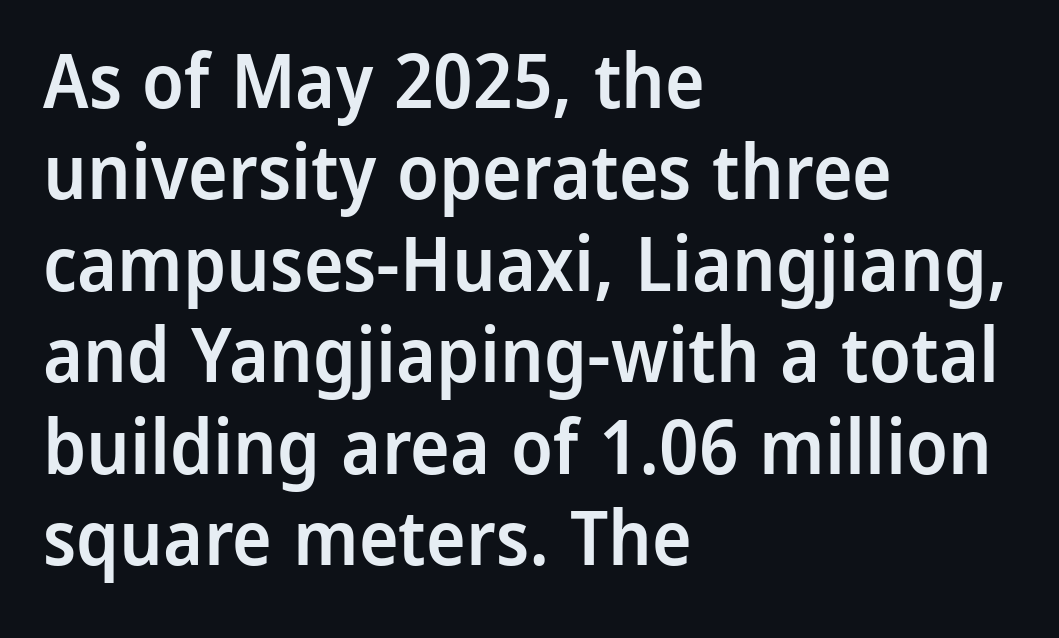
The image shows 75 px semibold sans-serif type, upright; set left-aligned, line spacing 1.22x, normal letter spacing, not underlined; low stroke contrast and a medium x-height.
